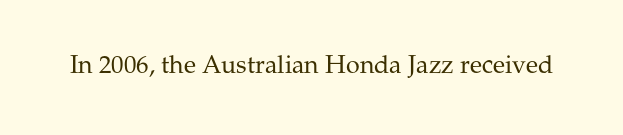
The image shows 25 px text type, upright; set normal letter spacing, not underlined.
